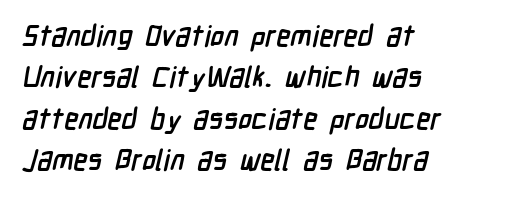
This block has exactly the height ordinary leading produces. Heavy-handed strokes throughout: this text is bold. Alignment: flush left. The tracking reads as untouched default to a designer's eye.
